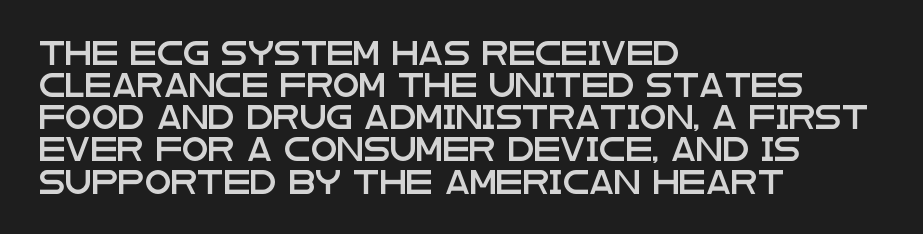
{"italic": "no", "underline": "no", "align": "left", "line_spacing": "normal", "line_spacing_ratio": 1.34, "letter_spacing": "normal", "letter_spacing_em": 0.0, "glyph_px": 24}
